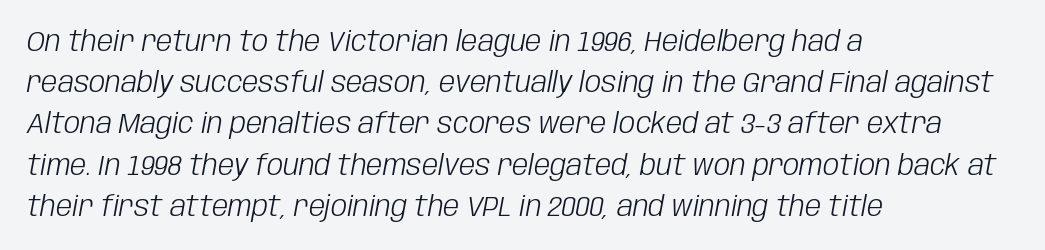
Q: Is the text bold? A: No.
Q: Is the text italic (slanted)? A: Yes, it leans right by about 10 degrees.
Q: Is the text underlined? A: No.
Q: How is the paragraph aligned? A: Left-aligned.
Q: Is the spacing between letters normal or unusually wide? A: Normal.
Q: Is the spacing between lines tight, normal or loose? A: Normal.
Q: Width (condensed, normal, or wide)? A: Condensed.
Q: Stroke contrast? A: Low.
Q: x-height? A: Large.
Q: Monospaced? A: No.
